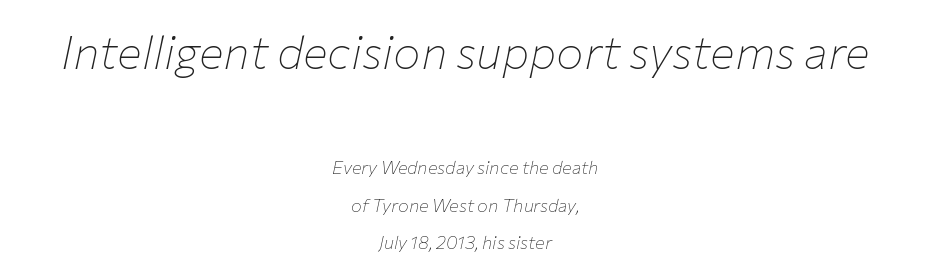
{"italic": "yes", "lean": "right", "slant_degrees": 12, "bold": "no", "weight": "thin", "width": "normal", "stroke_contrast": "low", "x_height": "medium", "monospaced": "no", "underline": "no", "align": "center", "line_spacing": "loose", "line_spacing_ratio": 2.09, "letter_spacing": "normal", "letter_spacing_em": 0.0, "larger_block": "first", "size_ratio": 2.56, "glyph_px": 46}
